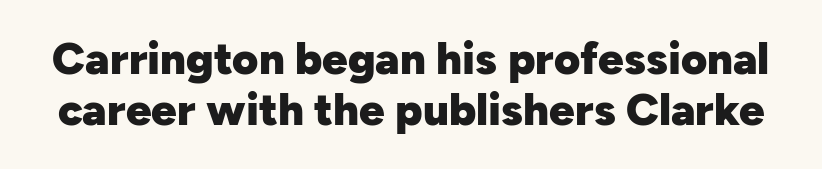
{"serif": "no", "italic": "no", "bold": "yes", "weight": "heavy", "width": "normal", "stroke_contrast": "low", "x_height": "medium", "monospaced": "no", "underline": "no", "line_spacing": "tight", "line_spacing_ratio": 1.14, "letter_spacing": "normal", "letter_spacing_em": 0.0, "glyph_px": 45}
